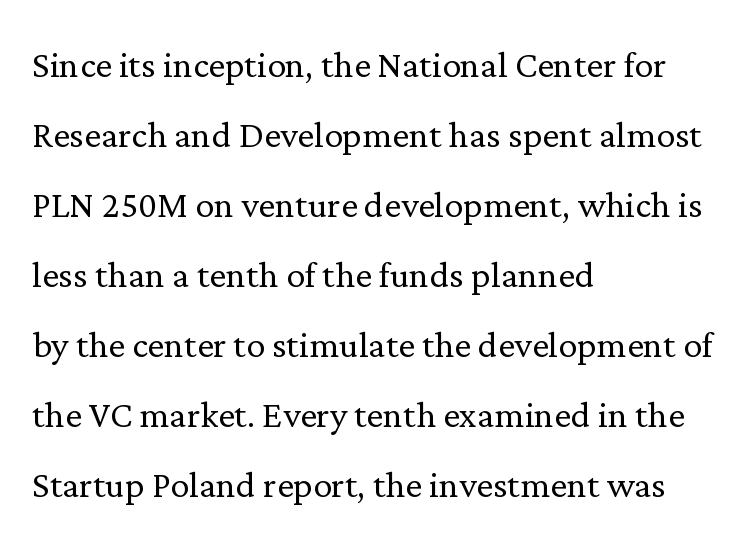
Q: Is the text bold? A: No.
Q: Is the text italic (slanted)? A: No, it is upright.
Q: Is the typeface a serif or a sans-serif typeface? A: Serif.
Q: Is the text underlined? A: No.
Q: How is the paragraph aligned? A: Left-aligned.
Q: Is the spacing between letters normal or unusually wide? A: Normal.
Q: Is the spacing between lines tight, normal or loose? A: Normal.
Q: Width (condensed, normal, or wide)? A: Normal.
Q: Stroke contrast? A: Low.
Q: x-height? A: Medium.
Q: Monospaced? A: No.
